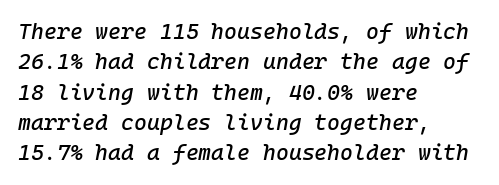
The foot of each line stays bare and open. What stands out about the letter spacing? Nothing — it is the standard amount. The rendering uses a moderate line-height, typical for paragraphs. Line beginnings align vertically; line endings do not.
